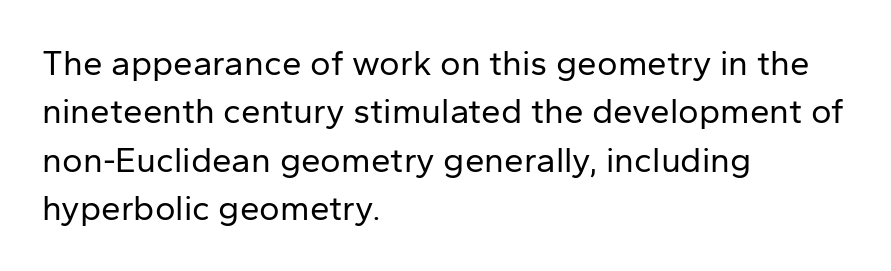
Q: Is the text bold? A: No.
Q: Is the text italic (slanted)? A: No, it is upright.
Q: Is the typeface a serif or a sans-serif typeface? A: Sans-serif.
Q: Is the text underlined? A: No.
Q: How is the paragraph aligned? A: Left-aligned.
Q: Is the spacing between letters normal or unusually wide? A: Normal.
Q: Is the spacing between lines tight, normal or loose? A: Normal.
Q: Width (condensed, normal, or wide)? A: Normal.
Q: Stroke contrast? A: Low.
Q: x-height? A: Medium.
Q: Monospaced? A: No.
